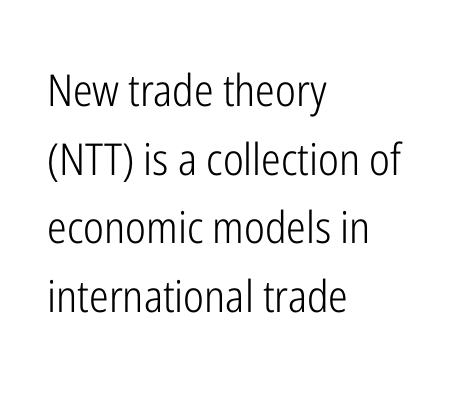
The image shows 44 px light, condensed sans-serif type, upright; set left-aligned, normal line spacing (1.56x), normal letter spacing, not underlined; low stroke contrast and a medium x-height.
